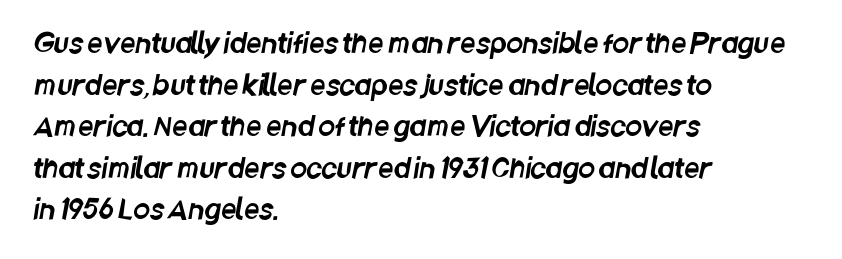
The image shows 27 px text type; set left-aligned, normal line spacing (1.54x), normal letter spacing, not underlined.
